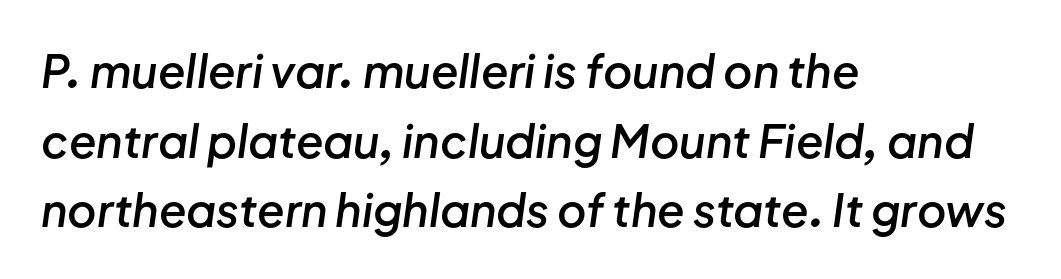
When letters slant like this, we call the style italic. Students, note that the glyphs here touch the page at normal intervals. Character widths vary here, with narrow letters taking less room than wide ones. Is the type bold? Partly — it's a semibold, heavier than regular but not fully bold. Each line starts at the same left margin while the right side varies. Honestly, there is no underline to notice here at all.
